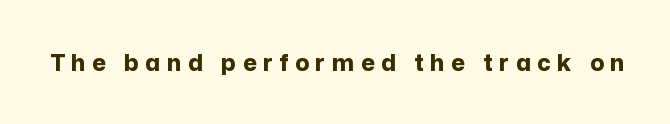
Lines of text with bare space underneath. The type sits square on the baseline with zero lean. The passage shown has open, widely tracked lettering throughout. Bold? Absolutely — the strokes are thick and heavy.
